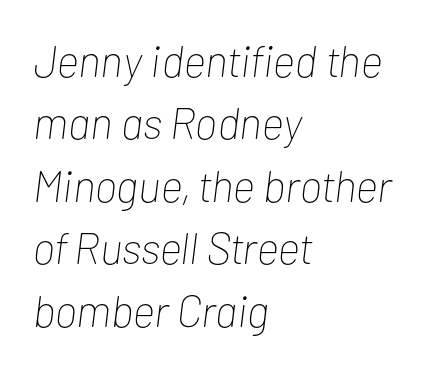
Q: Is the text bold? A: No.
Q: Is the text italic (slanted)? A: Yes, it leans right by about 7 degrees.
Q: Is the text underlined? A: No.
Q: How is the paragraph aligned? A: Left-aligned.
Q: Is the spacing between letters normal or unusually wide? A: Normal.
Q: Is the spacing between lines tight, normal or loose? A: Normal.
Q: Width (condensed, normal, or wide)? A: Condensed.
Q: Stroke contrast? A: Low.
Q: x-height? A: Medium.
Q: Monospaced? A: No.
